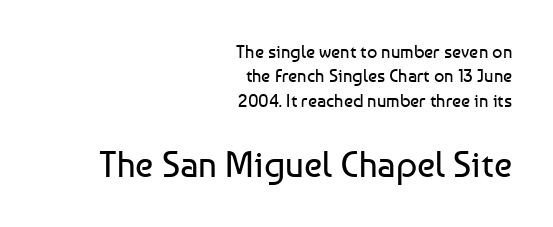
Q: Is the text bold? A: No.
Q: Is the text italic (slanted)? A: No, it is upright.
Q: Is the typeface a serif or a sans-serif typeface? A: Sans-serif.
Q: Is the text underlined? A: No.
Q: How is the paragraph aligned? A: Right-aligned.
Q: Is the spacing between letters normal or unusually wide? A: Normal.
Q: Is the spacing between lines tight, normal or loose? A: Normal.
Q: Which block of text is set in a larger size, the first (top) or the second (bottom)? A: The second (bottom) one.
Q: Width (condensed, normal, or wide)? A: Normal.
Q: Stroke contrast? A: Low.
Q: x-height? A: Medium.
Q: Monospaced? A: No.
